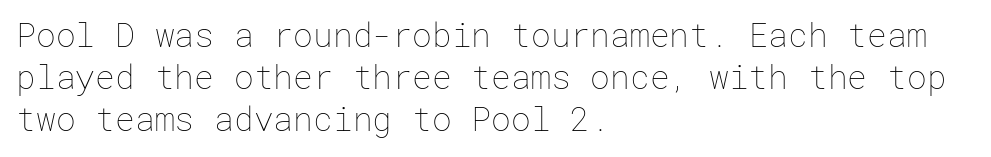
The image shows 33 px thin type, upright; set left-aligned, normal line spacing (1.28x), normal letter spacing, not underlined; low stroke contrast and a medium x-height.
